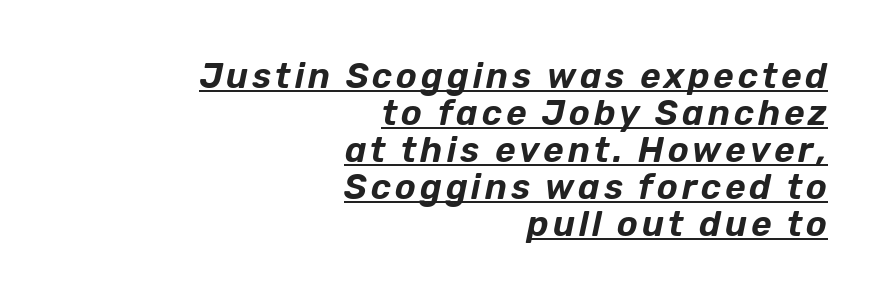
The lettering is marked with a stroke running underneath it. The ragged edge is on the left, which tells us the setting is flush right. One glance says dense: line gaps are narrower than usual. Think of a printed novel: that variable character pitch is what you see here. The font's italic variant was chosen for this text.
